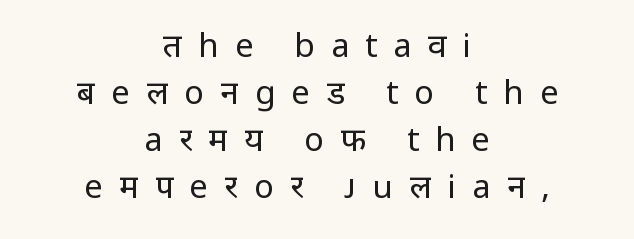
The image shows 33 px regular-weight sans-serif type, upright; set centered, normal line spacing (1.42x), unusually wide letter spacing (+0.49 em), not underlined; low stroke contrast and a medium x-height.
